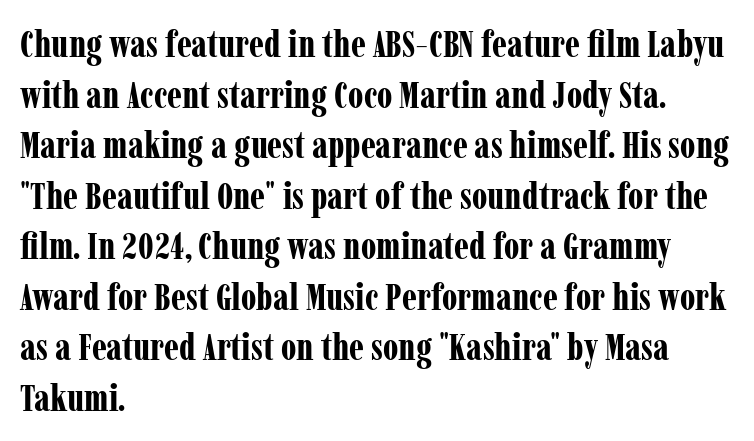
Q: Is the text bold? A: Yes.
Q: Is the text italic (slanted)? A: No, it is upright.
Q: Is the typeface a serif or a sans-serif typeface? A: Serif.
Q: Is the text underlined? A: No.
Q: How is the paragraph aligned? A: Left-aligned.
Q: Is the spacing between letters normal or unusually wide? A: Normal.
Q: Is the spacing between lines tight, normal or loose? A: Normal.
Q: Width (condensed, normal, or wide)? A: Condensed.
Q: Stroke contrast? A: Low.
Q: x-height? A: Medium.
Q: Monospaced? A: No.
